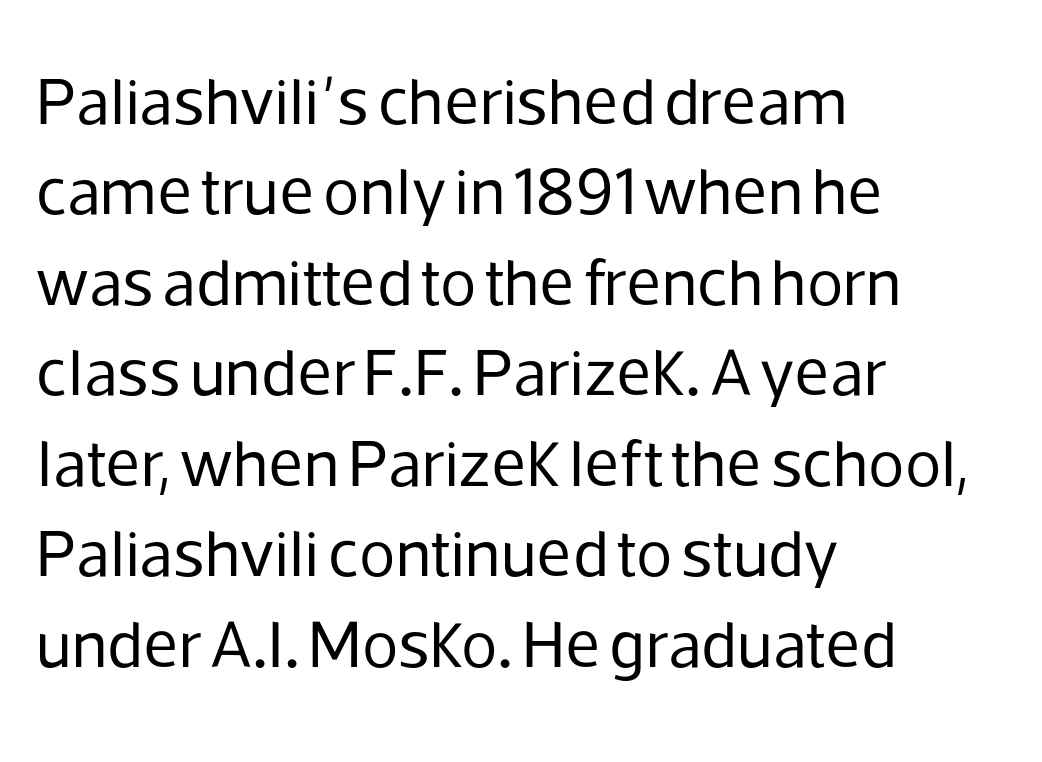
Q: Is the text bold? A: No.
Q: Is the text italic (slanted)? A: No, it is upright.
Q: Is the typeface a serif or a sans-serif typeface? A: Sans-serif.
Q: Is the text underlined? A: No.
Q: How is the paragraph aligned? A: Left-aligned.
Q: Is the spacing between letters normal or unusually wide? A: Normal.
Q: Is the spacing between lines tight, normal or loose? A: Normal.
Q: Width (condensed, normal, or wide)? A: Normal.
Q: Stroke contrast? A: Low.
Q: x-height? A: Medium.
Q: Monospaced? A: No.
